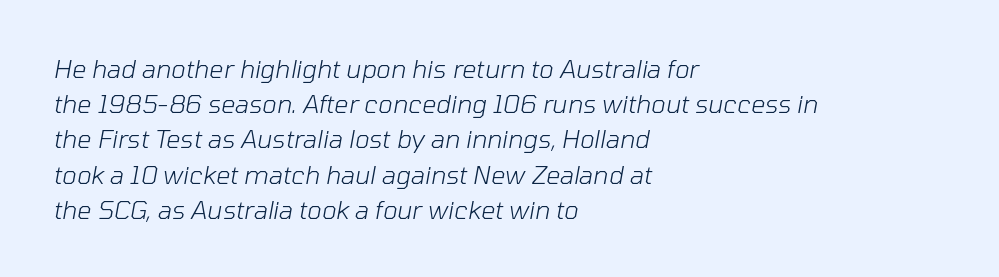
Standard letterfit; no display-style spreading of the glyphs. The face looks like a standard text weight, possibly lighter. Descenders are the only things crossing below the line. Regarding leading, the lines here are spaced in the standard way. All the whitespace from short lines collects on the right. The rendering applies a slant to the glyphs.
